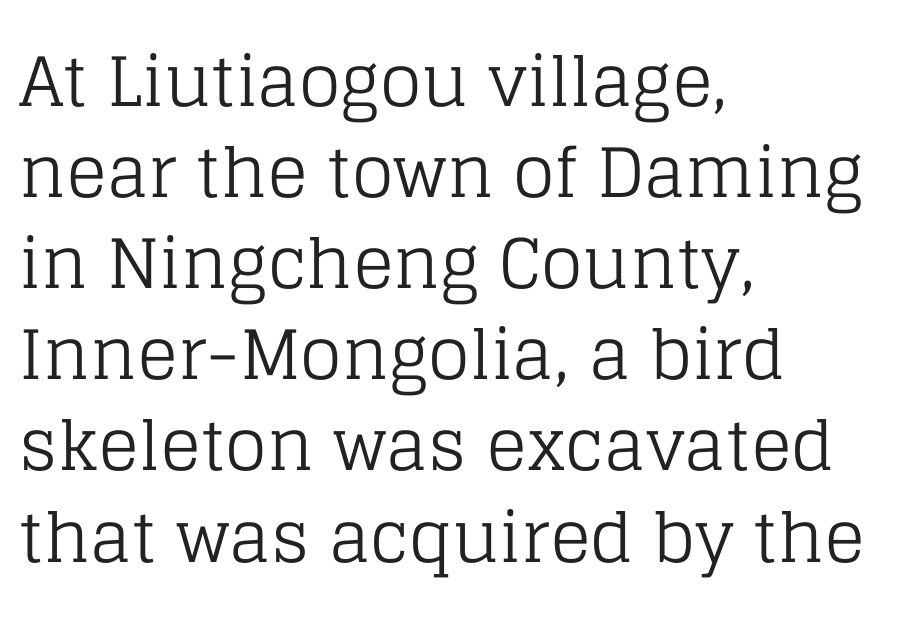
You could not count columns in this text — the font is proportionally spaced. The baseline area is clear. Summary of weight: not heavy and not bold. Regarding leading, the lines here are spaced in the standard way. Nope, not italic — everything's standing straight. A typesetter would call this zero additional tracking.
